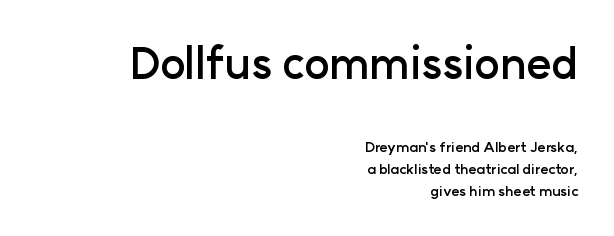
The letters are bold, with thick, heavy strokes. Type size steps down from the first block to the second. No word sits above an underline. Interline gaps are of average width in this sample.
